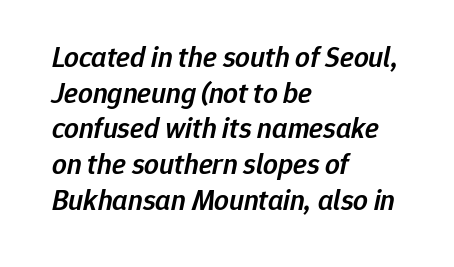
{"italic": "yes", "lean": "right", "slant_degrees": 12, "bold": "semi", "weight": "semibold", "width": "normal", "stroke_contrast": "low", "x_height": "medium", "monospaced": "no", "underline": "no", "align": "left", "line_spacing_ratio": 1.23, "letter_spacing": "normal", "letter_spacing_em": 0.0, "glyph_px": 29}
